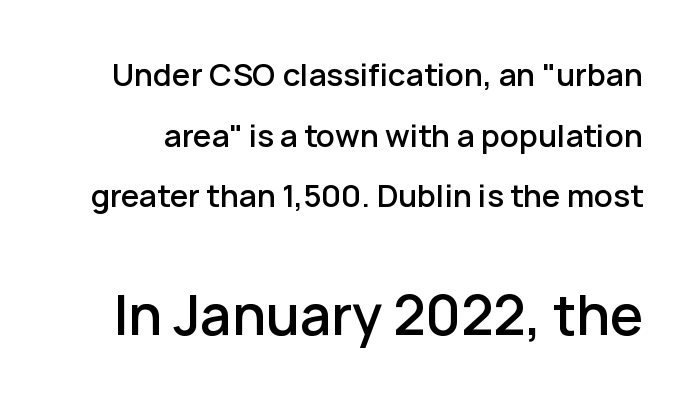
The image shows 53 px semibold sans-serif type, upright; set loose line spacing (2.02x), normal letter spacing, not underlined; the second (bottom) block is 1.77x larger; low stroke contrast and a medium x-height.
